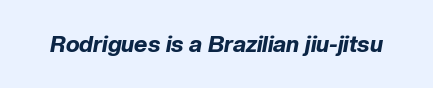
{"italic": "yes", "lean": "right", "slant_degrees": 10, "bold": "yes", "underline": "no", "letter_spacing": "normal", "letter_spacing_em": 0.0, "glyph_px": 23}
